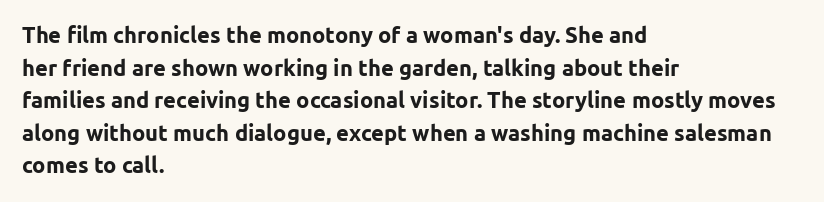
{"italic": "no", "bold": "yes", "underline": "no", "align": "left", "line_spacing": "normal", "line_spacing_ratio": 1.48, "letter_spacing": "normal", "letter_spacing_em": 0.0, "glyph_px": 22}
